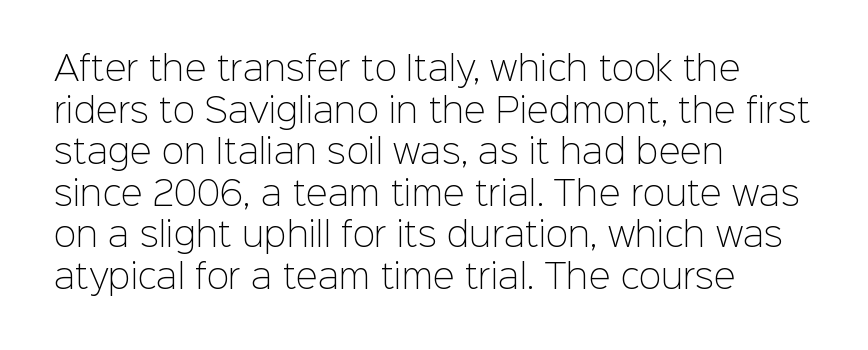
Looks like regular typesetting: each glyph gets only the width it needs. Caption: multi-line text, flush left, ragged right. Nope, no serifs anywhere on these letters. Students, note that the glyphs here touch the page at normal intervals. The string is rendered with underlining switched off.
